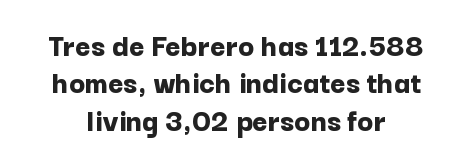
Closely set lines give the paragraph a compact silhouette. A typesetter would mark this as roman, not italic. Varying glyph widths throughout — classic text-font behaviour. Reading down the block, each line starts at a different indent, mirrored at its end. The glyphs are unaccompanied by any horizontal stroke below them.
